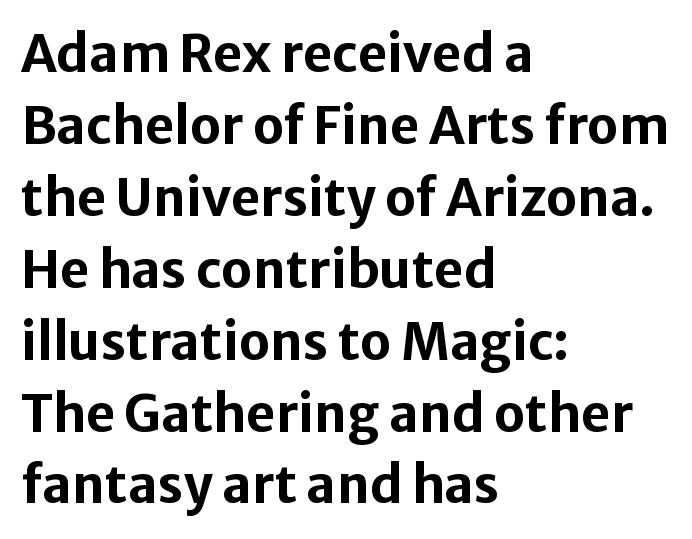
Q: Is the text bold? A: Yes.
Q: Is the text italic (slanted)? A: No, it is upright.
Q: Is the typeface a serif or a sans-serif typeface? A: Sans-serif.
Q: Is the text underlined? A: No.
Q: How is the paragraph aligned? A: Left-aligned.
Q: Is the spacing between letters normal or unusually wide? A: Normal.
Q: Is the spacing between lines tight, normal or loose? A: Normal.
Q: Width (condensed, normal, or wide)? A: Normal.
Q: Stroke contrast? A: Low.
Q: x-height? A: Medium.
Q: Monospaced? A: No.
